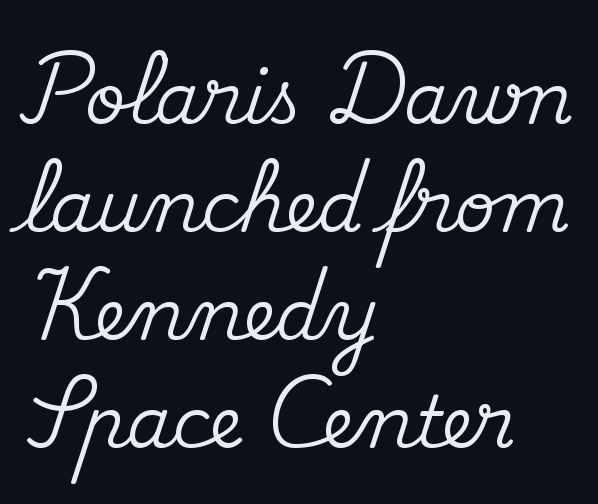
Q: Is the text italic (slanted)? A: Yes.
Q: Is the typeface a serif or a sans-serif typeface? A: Serif.
Q: Is the text underlined? A: No.
Q: How is the paragraph aligned? A: Left-aligned.
Q: Is the spacing between letters normal or unusually wide? A: Normal.
Q: Is the spacing between lines tight, normal or loose? A: Normal.
Q: Width (condensed, normal, or wide)? A: Normal.
Q: Stroke contrast? A: Medium.
Q: x-height? A: Small.
Q: Monospaced? A: No.
